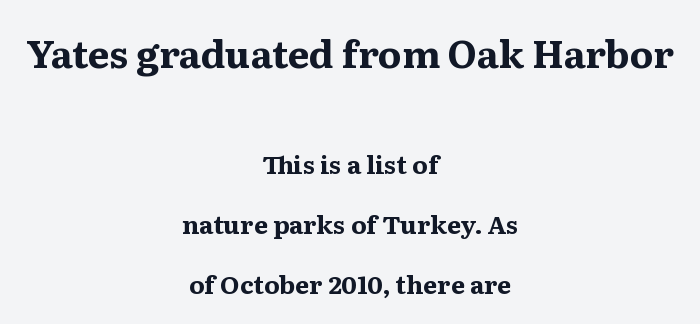
Q: Is the text bold? A: Yes.
Q: Is the text italic (slanted)? A: No, it is upright.
Q: Is the typeface a serif or a sans-serif typeface? A: Serif.
Q: Is the text underlined? A: No.
Q: How is the paragraph aligned? A: Centered.
Q: Is the spacing between letters normal or unusually wide? A: Normal.
Q: Is the spacing between lines tight, normal or loose? A: Loose.
Q: Which block of text is set in a larger size, the first (top) or the second (bottom)? A: The first (top) one.
Q: Width (condensed, normal, or wide)? A: Normal.
Q: Stroke contrast? A: Medium.
Q: x-height? A: Medium.
Q: Monospaced? A: No.
